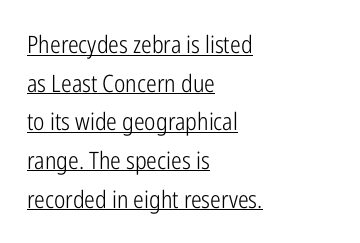
Q: Is the text bold? A: No.
Q: Is the text italic (slanted)? A: No, it is upright.
Q: Is the text underlined? A: Yes.
Q: How is the paragraph aligned? A: Left-aligned.
Q: Is the spacing between letters normal or unusually wide? A: Normal.
Q: Is the spacing between lines tight, normal or loose? A: Normal.
